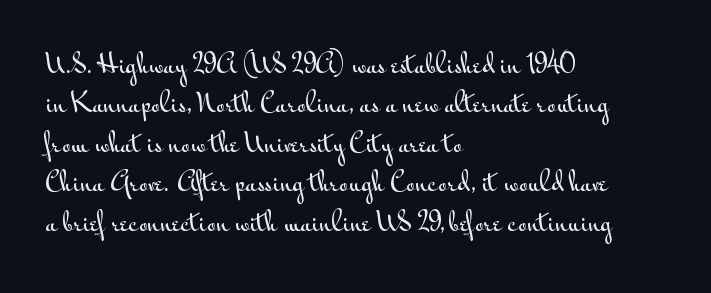
The setting favours the left margin, as ordinary paragraphs usually do. A bare baseline throughout the passage. The letterforms sit shoulder to shoulder at normal distance. These lines sit exactly where default settings would place them.
